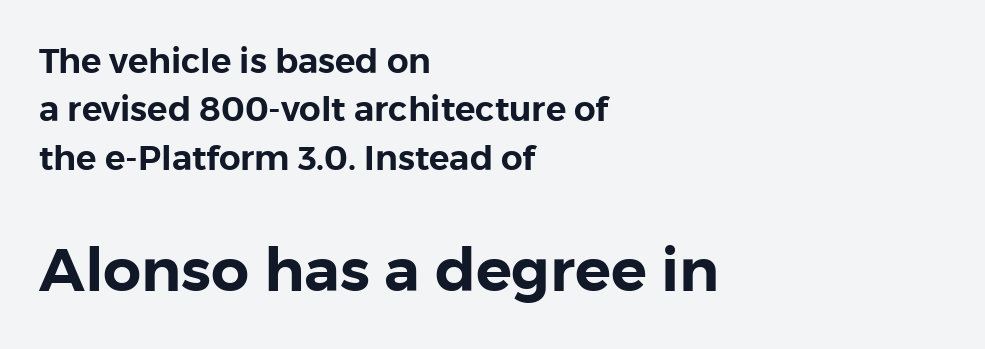
Q: Is the text italic (slanted)? A: No, it is upright.
Q: Is the typeface a serif or a sans-serif typeface? A: Sans-serif.
Q: Is the text underlined? A: No.
Q: How is the paragraph aligned? A: Left-aligned.
Q: Is the spacing between letters normal or unusually wide? A: Normal.
Q: Is the spacing between lines tight, normal or loose? A: Normal.
Q: Which block of text is set in a larger size, the first (top) or the second (bottom)? A: The second (bottom) one.
Q: Width (condensed, normal, or wide)? A: Normal.
Q: Stroke contrast? A: Low.
Q: x-height? A: Medium.
Q: Monospaced? A: No.
